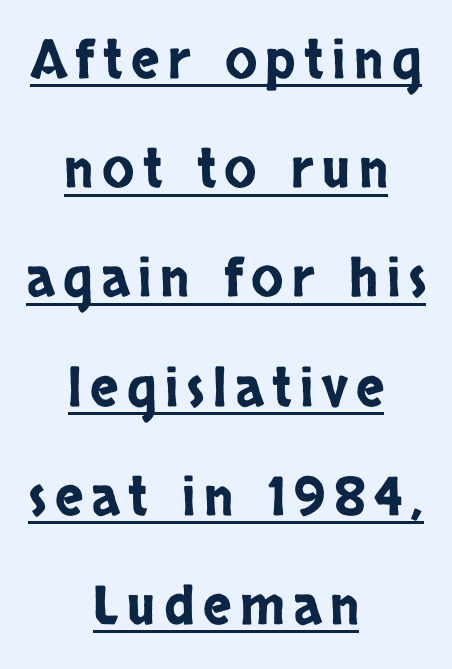
The image shows 53 px condensed sans-serif type, upright; set centered, loose line spacing (2.06x), underlined; low stroke contrast and a large x-height.
